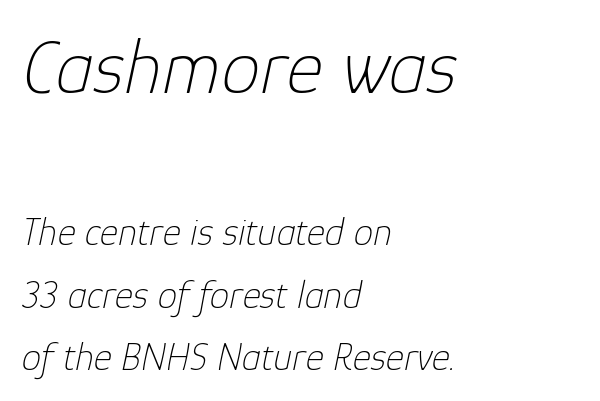
The image shows 78 px thin type, italic (leaning right); set left-aligned, normal line spacing (1.6x), normal letter spacing, not underlined; the first (top) block is 2.0x larger; low stroke contrast and a medium x-height.
